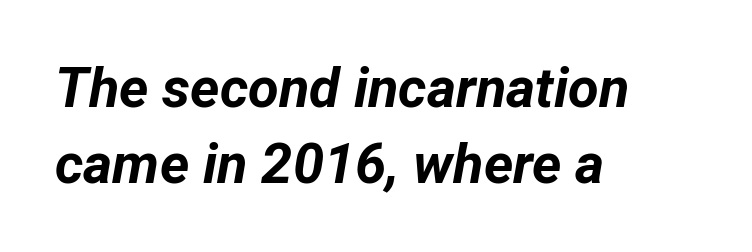
The lettering tilts uniformly, giving the passage an italic look. This rendering features lettering with no underline. The gaps between neighbouring characters are ordinary and unremarkable. Left-aligned paragraph, ragged on the right. Normally led — the rows are evenly, conventionally spaced. A full-strength bold gives these letters their thick strokes.
